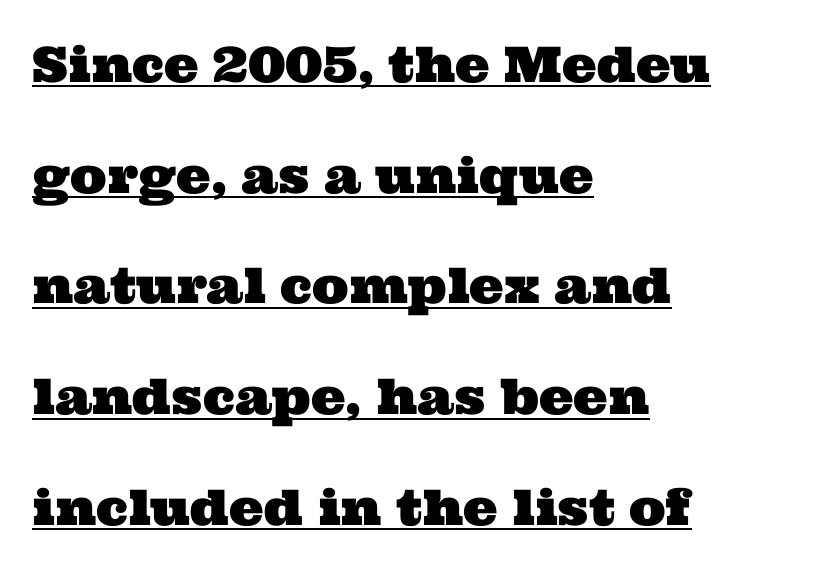
Q: Is the typeface a serif or a sans-serif typeface? A: Serif.
Q: Is the text underlined? A: Yes.
Q: How is the paragraph aligned? A: Left-aligned.
Q: Is the spacing between letters normal or unusually wide? A: Normal.
Q: Is the spacing between lines tight, normal or loose? A: Loose.
Q: Width (condensed, normal, or wide)? A: Wide.
Q: Stroke contrast? A: Medium.
Q: x-height? A: Medium.
Q: Monospaced? A: No.
